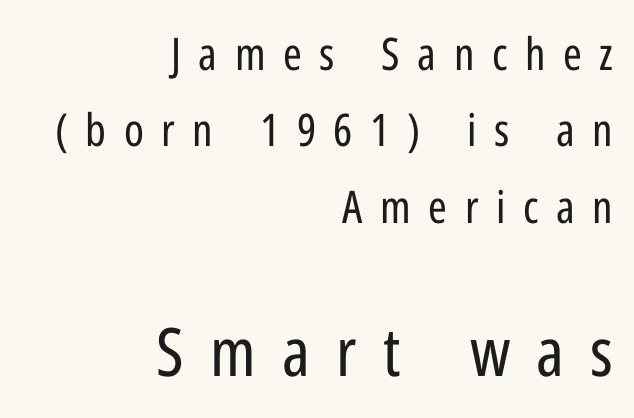
Q: Is the text bold? A: No.
Q: Is the text italic (slanted)? A: No, it is upright.
Q: Is the typeface a serif or a sans-serif typeface? A: Sans-serif.
Q: Is the text underlined? A: No.
Q: How is the paragraph aligned? A: Right-aligned.
Q: Is the spacing between letters normal or unusually wide? A: Unusually wide.
Q: Is the spacing between lines tight, normal or loose? A: Normal.
Q: Which block of text is set in a larger size, the first (top) or the second (bottom)? A: The second (bottom) one.
Q: Width (condensed, normal, or wide)? A: Condensed.
Q: Stroke contrast? A: Low.
Q: x-height? A: Medium.
Q: Monospaced? A: No.
